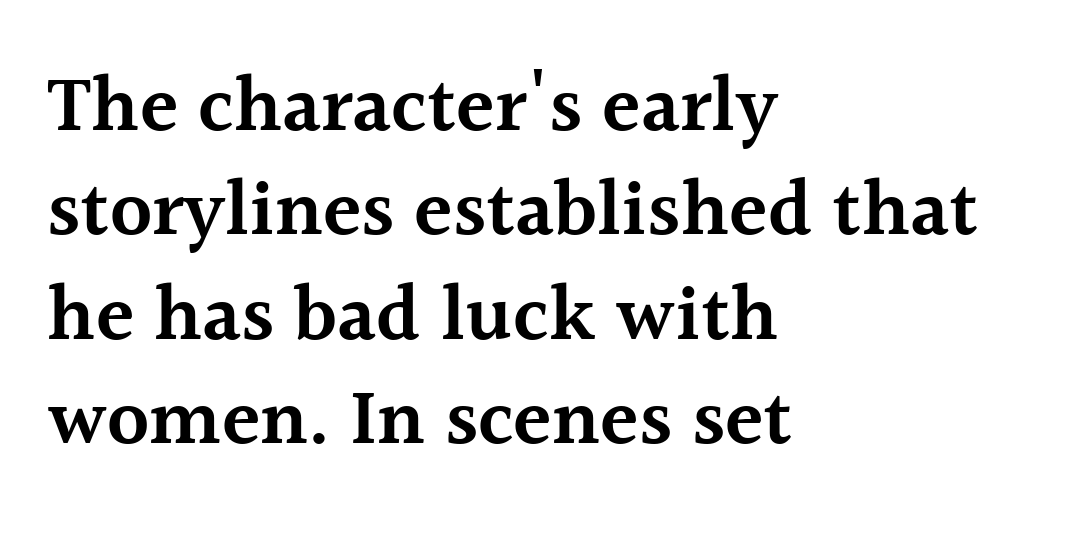
The image shows 79 px semibold serif type, upright; set left-aligned, normal line spacing (1.32x), normal letter spacing, not underlined; a medium x-height.
